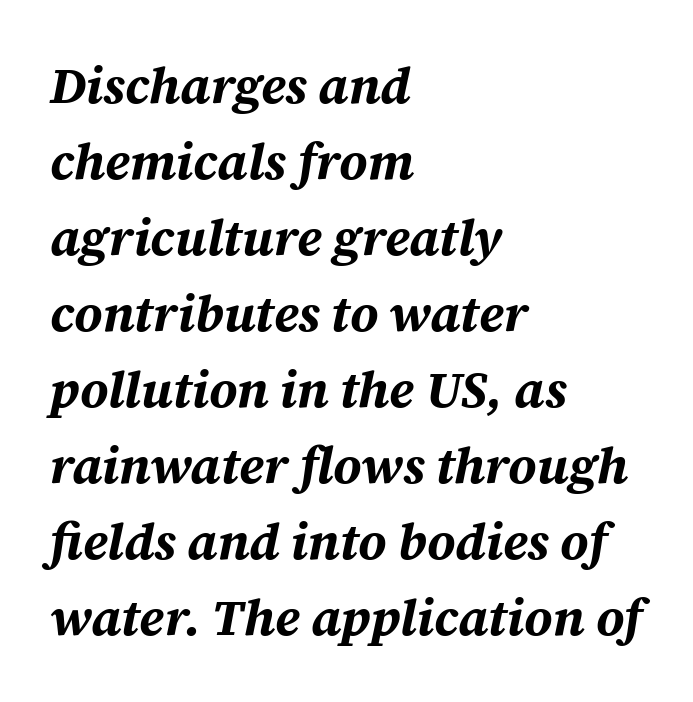
The image shows 51 px bold type, italic (leaning right); set left-aligned, normal line spacing (1.49x), normal letter spacing, not underlined; medium stroke contrast and a medium x-height.
